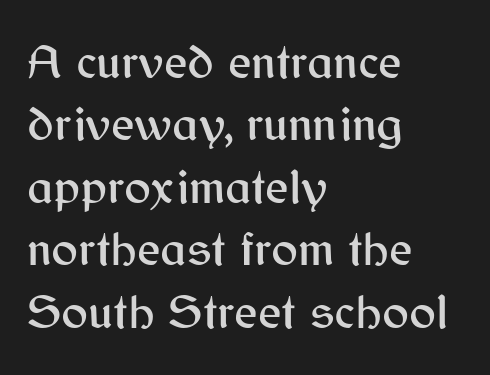
The image shows 50 px sans-serif type, upright; set left-aligned, normal line spacing (1.25x), normal letter spacing, not underlined; medium stroke contrast and a medium x-height.
